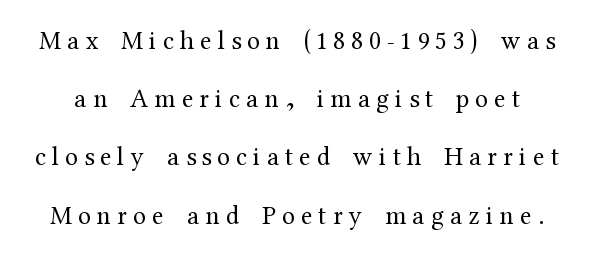
{"italic": "no", "bold": "no", "underline": "no", "line_spacing": "loose", "line_spacing_ratio": 2.24, "letter_spacing": "wide", "letter_spacing_em": 0.24, "glyph_px": 26}
